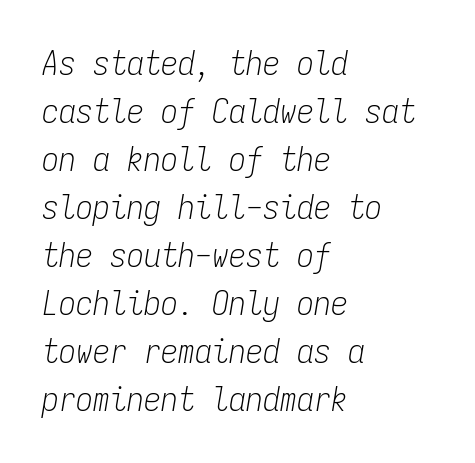
Q: Is the text bold? A: No.
Q: Is the text italic (slanted)? A: Yes, it leans right by about 9 degrees.
Q: Is the text underlined? A: No.
Q: How is the paragraph aligned? A: Left-aligned.
Q: Is the spacing between letters normal or unusually wide? A: Normal.
Q: Is the spacing between lines tight, normal or loose? A: Normal.
Q: Width (condensed, normal, or wide)? A: Condensed.
Q: Stroke contrast? A: Low.
Q: x-height? A: Medium.
Q: Monospaced? A: Yes.
